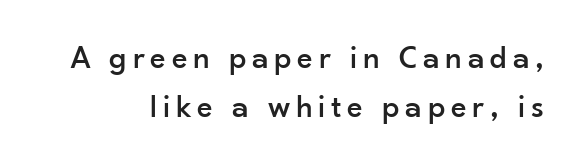
The image shows 33 px sans-serif type, upright; set normal line spacing (1.47x), not underlined; low stroke contrast and a small x-height.
